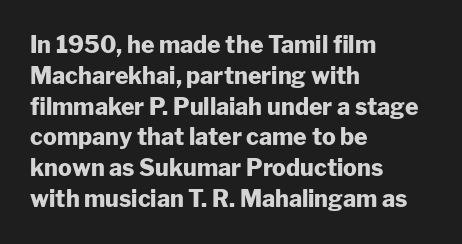
It's the straight-up-and-down kind of type. Descender tails drop into unmarked territory. Weight check: bold — yes, fully. Line beginnings align vertically; line endings do not.
